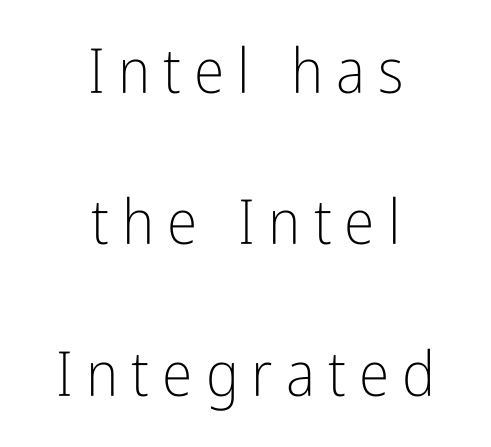
Q: Is the text bold? A: No.
Q: Is the text italic (slanted)? A: No, it is upright.
Q: Is the typeface a serif or a sans-serif typeface? A: Sans-serif.
Q: Is the text underlined? A: No.
Q: How is the paragraph aligned? A: Centered.
Q: Is the spacing between letters normal or unusually wide? A: Unusually wide.
Q: Is the spacing between lines tight, normal or loose? A: Loose.
Q: Width (condensed, normal, or wide)? A: Condensed.
Q: Stroke contrast? A: Low.
Q: x-height? A: Medium.
Q: Monospaced? A: No.
